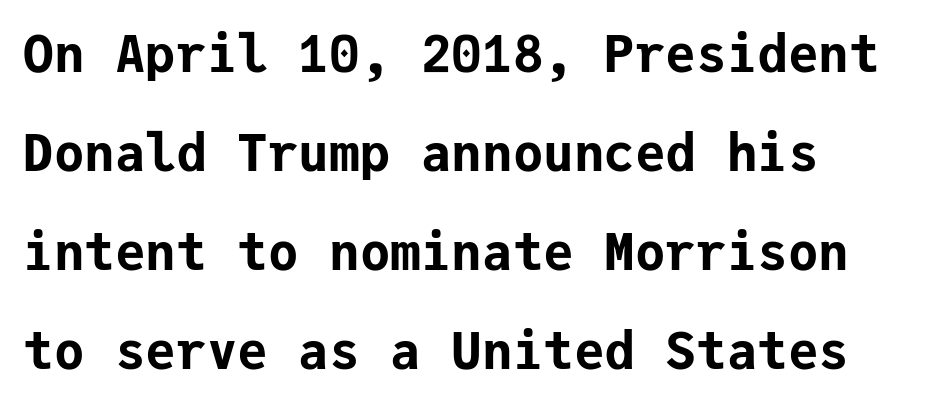
Horizontal bands of white between lines are thick stripes. What weight is shown? A full bold with thick strokes. What stands out about the letter spacing? Nothing — it is the standard amount. The passage shown is typed in a monospace face where columns stay perfectly aligned.
